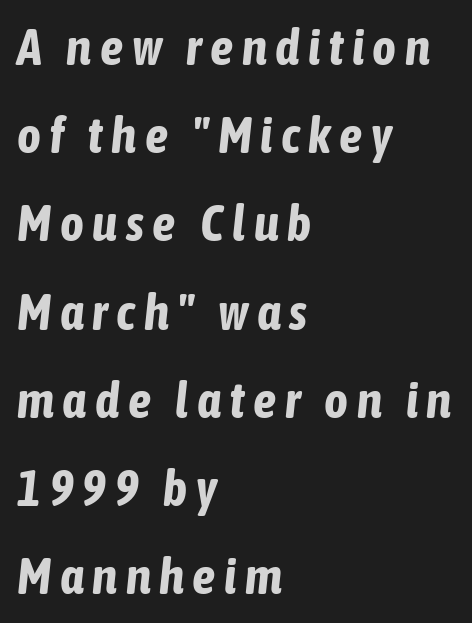
The image shows 51 px bold, condensed type, italic (leaning right); set left-aligned, line spacing 1.73x, not underlined; low stroke contrast and a medium x-height.
